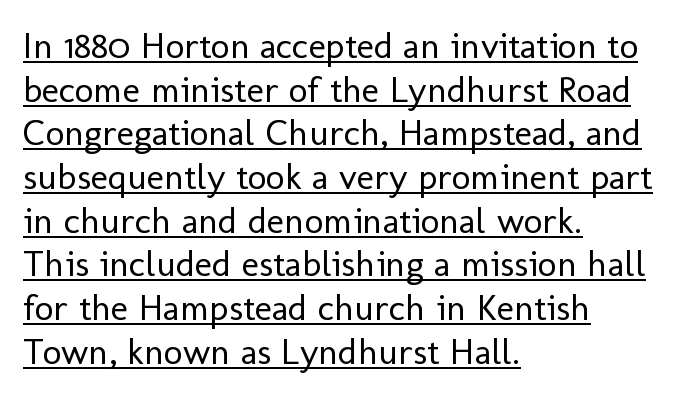
Q: Is the text bold? A: No.
Q: Is the text italic (slanted)? A: No, it is upright.
Q: Is the typeface a serif or a sans-serif typeface? A: Sans-serif.
Q: Is the text underlined? A: Yes.
Q: How is the paragraph aligned? A: Left-aligned.
Q: Is the spacing between letters normal or unusually wide? A: Normal.
Q: Width (condensed, normal, or wide)? A: Normal.
Q: Stroke contrast? A: Low.
Q: x-height? A: Medium.
Q: Monospaced? A: No.
